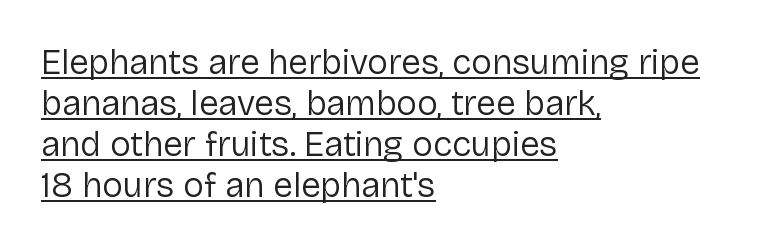
{"serif": "no", "italic": "no", "bold": "no", "weight": "regular", "width": "normal", "stroke_contrast": "low", "x_height": "medium", "monospaced": "no", "underline": "yes", "align": "left", "line_spacing_ratio": 1.17, "letter_spacing": "normal", "letter_spacing_em": 0.0, "glyph_px": 35}
